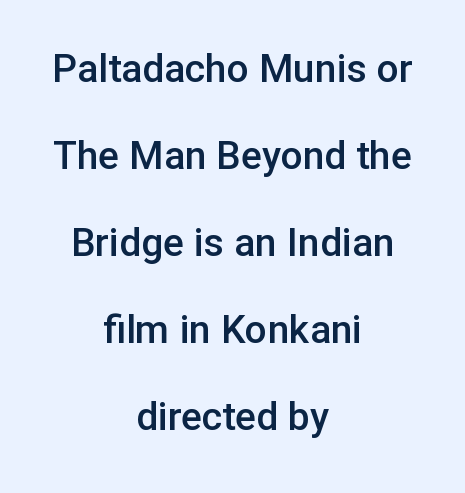
This rendering leaves character spacing at its baseline value. Bare-footed words on every line. Upright lettering throughout. One glance says open: line gaps are wider than usual. The letters advance in unequal steps, a hallmark of proportional type. The whitespace from short lines is split evenly between both sides.
